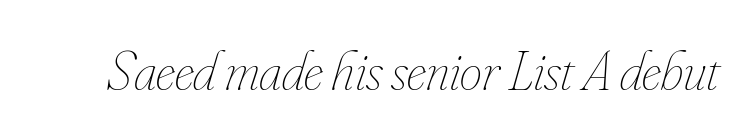
Every character sits at an angle, as italics do. Each letter keeps its own natural width here, so spacing adapts to shape. The rendering keeps characters at their native spacing. The strip under each line holds only bare page. No letter is thick-stroked: the sample isn't bold.
